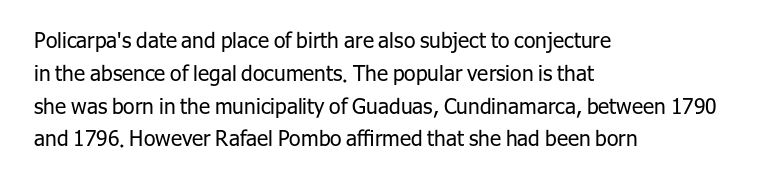
Q: Is the text bold? A: No.
Q: Is the text italic (slanted)? A: No, it is upright.
Q: Is the text underlined? A: No.
Q: How is the paragraph aligned? A: Left-aligned.
Q: Is the spacing between letters normal or unusually wide? A: Normal.
Q: Is the spacing between lines tight, normal or loose? A: Normal.
